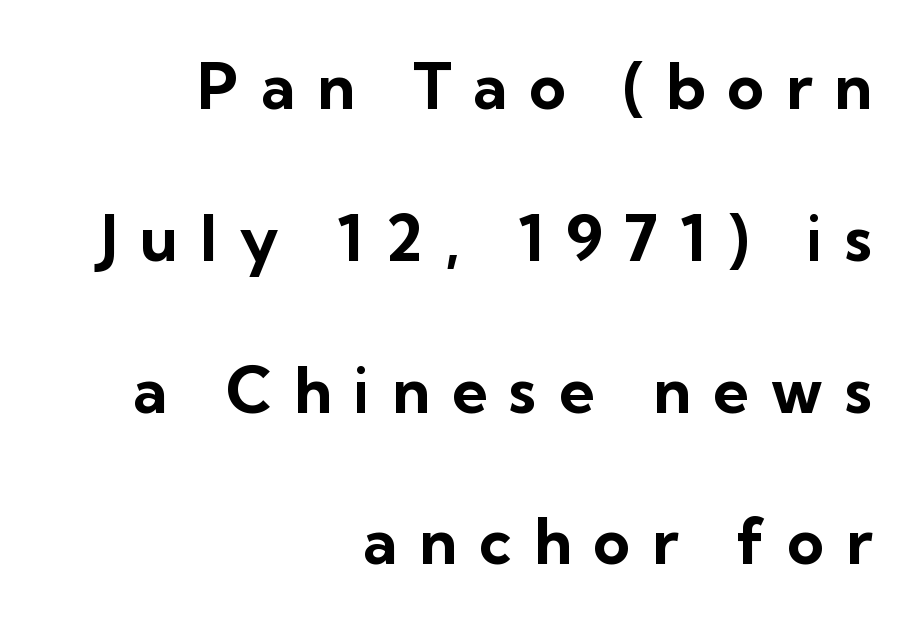
{"serif": "no", "italic": "no", "bold": "yes", "weight": "bold", "width": "normal", "stroke_contrast": "low", "x_height": "medium", "monospaced": "no", "underline": "no", "align": "right", "line_spacing": "loose", "line_spacing_ratio": 2.41, "letter_spacing": "wide", "letter_spacing_em": 0.35, "glyph_px": 63}
